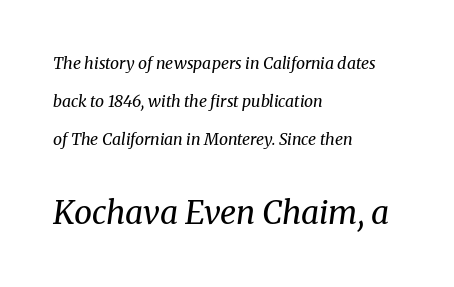
The image shows 32 px regular-weight serif type, italic (leaning right); set left-aligned, loose line spacing (2.37x), normal letter spacing, not underlined; the second (bottom) block is 2.0x larger; medium stroke contrast and a medium x-height.
